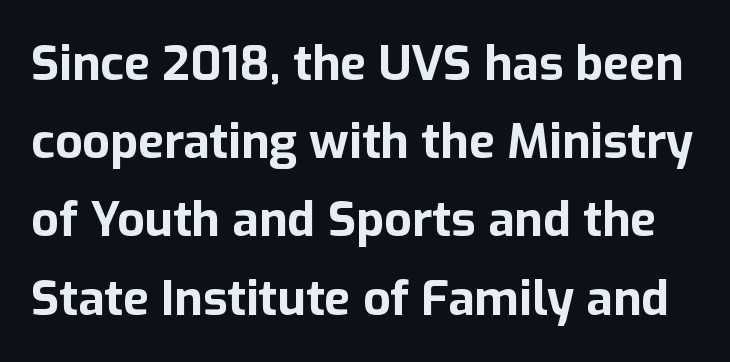
A sans-serif font was chosen for this passage. Is this a fixed-width face? No — the glyphs have proportional, varying widths. The line-height multiplier appears to be the usual default. What stands out about the letter spacing? Nothing — it is the standard amount. Posture: vertical.
